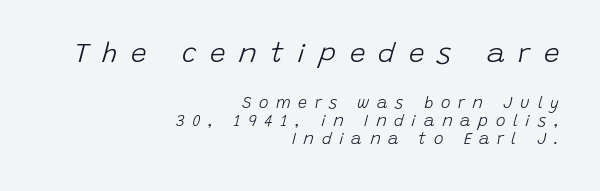
The image shows 28 px light type, italic (leaning right); set right-aligned, tight line spacing (1.15x), unusually wide letter spacing (+0.48 em), not underlined; the first (top) block is 1.75x larger; low stroke contrast and a large x-height.
